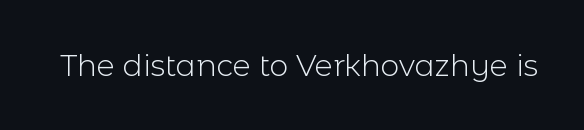
A light-to-regular cut is what we see here. A roman cut, with each character standing at attention. Short note: letters normally spaced. Check where the strokes stop: nothing finishes them off — pure sans.
